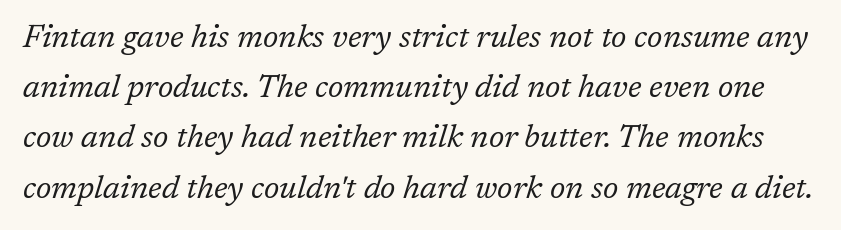
{"serif": "yes", "italic": "yes", "lean": "right", "slant_degrees": 17, "bold": "no", "weight": "regular", "width": "normal", "stroke_contrast": "low", "x_height": "medium", "monospaced": "no", "underline": "no", "line_spacing": "normal", "line_spacing_ratio": 1.57, "letter_spacing": "normal", "letter_spacing_em": 0.0, "glyph_px": 32}
